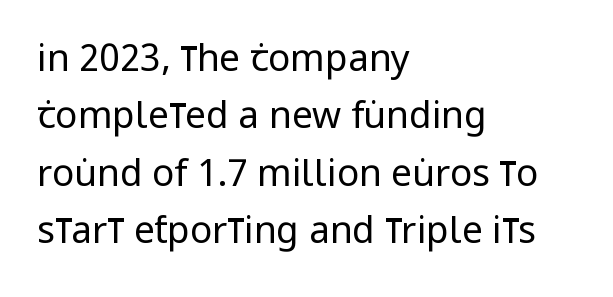
Q: Is the text bold? A: No.
Q: Is the text italic (slanted)? A: No, it is upright.
Q: Is the typeface a serif or a sans-serif typeface? A: Sans-serif.
Q: Is the text underlined? A: No.
Q: How is the paragraph aligned? A: Left-aligned.
Q: Is the spacing between letters normal or unusually wide? A: Normal.
Q: Is the spacing between lines tight, normal or loose? A: Normal.
Q: Width (condensed, normal, or wide)? A: Condensed.
Q: Stroke contrast? A: Low.
Q: x-height? A: Large.
Q: Monospaced? A: No.
